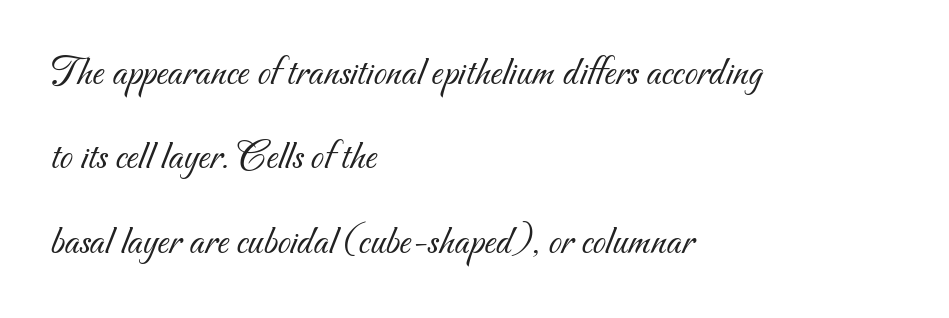
{"serif": "no", "bold": "no", "weight": "light", "width": "normal", "stroke_contrast": "medium", "x_height": "small", "monospaced": "no", "underline": "no", "align": "left", "line_spacing": "loose", "line_spacing_ratio": 2.01, "letter_spacing": "normal", "letter_spacing_em": 0.0, "glyph_px": 42}
